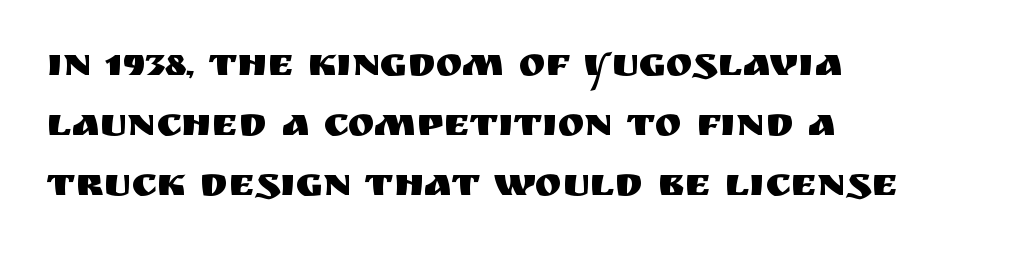
The glyphs in this specimen are sans serif. Rule under the text: the space is simply empty. The axis of the letterforms is exactly vertical. Observe the ordinary spacing: letters are neighbours, not strangers. Every row of glyphs begins at an identical x-position on the left.
